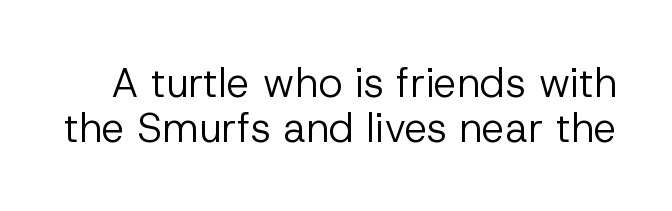
{"serif": "no", "italic": "no", "bold": "no", "weight": "regular", "width": "normal", "stroke_contrast": "low", "x_height": "medium", "monospaced": "no", "underline": "no", "line_spacing": "tight", "line_spacing_ratio": 1.1, "letter_spacing": "normal", "letter_spacing_em": 0.0, "glyph_px": 41}
